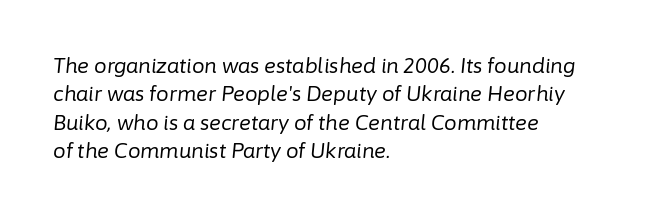
Vertically, the passage feels balanced, rows spaced as you'd expect. Letter spacing: default. Type without underlining. Observe the lean: these are italic letterforms.
